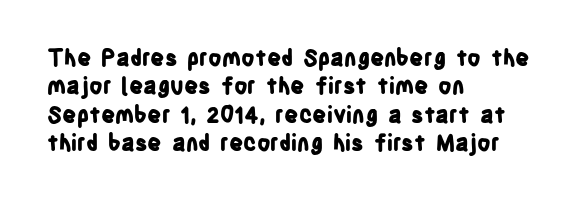
Q: Is the text bold? A: Yes.
Q: Is the text italic (slanted)? A: No, it is upright.
Q: Is the text underlined? A: No.
Q: How is the paragraph aligned? A: Left-aligned.
Q: Is the spacing between letters normal or unusually wide? A: Normal.
Q: Is the spacing between lines tight, normal or loose? A: Normal.
